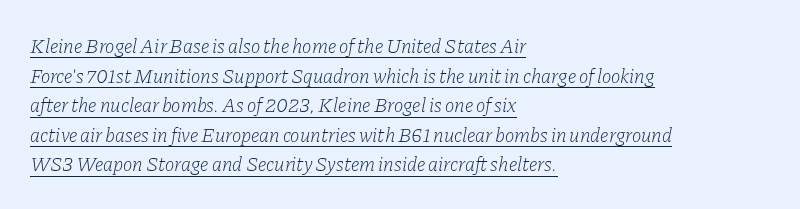
Q: Is the text bold? A: No.
Q: Is the text italic (slanted)? A: Yes, it leans right by about 11 degrees.
Q: Is the text underlined? A: Yes.
Q: How is the paragraph aligned? A: Left-aligned.
Q: Is the spacing between letters normal or unusually wide? A: Normal.
Q: Is the spacing between lines tight, normal or loose? A: Normal.
